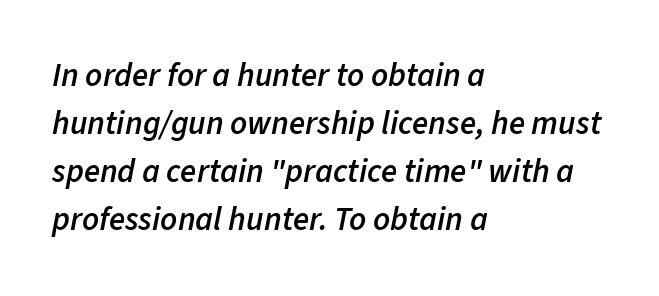
The image shows 33 px semibold type, italic (leaning right); set left-aligned, normal line spacing (1.45x), normal letter spacing, not underlined; low stroke contrast and a medium x-height.
